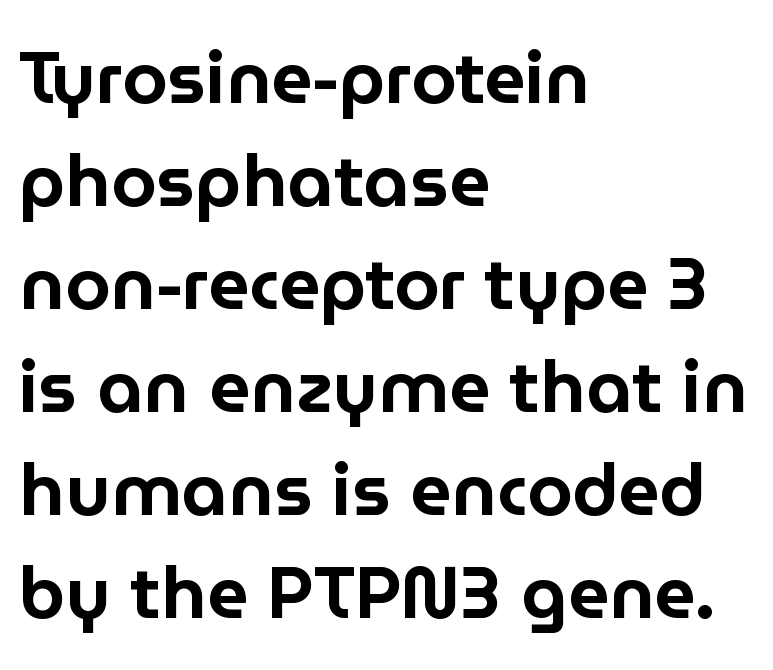
The image shows 73 px sans-serif type, upright; set left-aligned, normal line spacing (1.41x), normal letter spacing, not underlined; low stroke contrast and a medium x-height.
